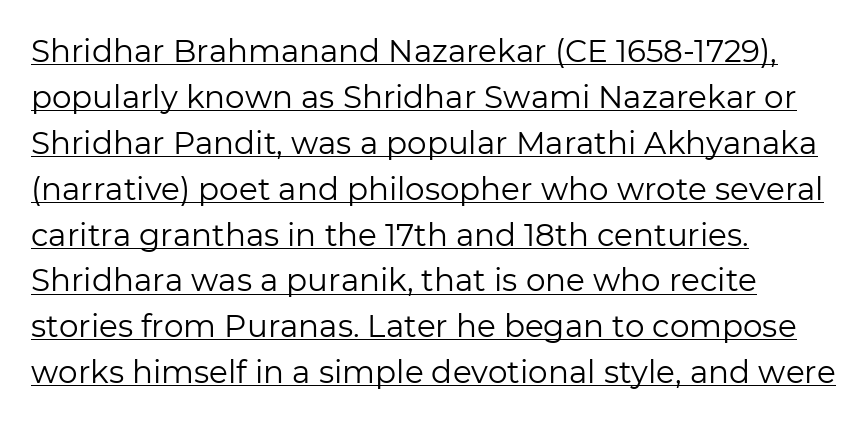
Q: Is the text bold? A: No.
Q: Is the text italic (slanted)? A: No, it is upright.
Q: Is the typeface a serif or a sans-serif typeface? A: Sans-serif.
Q: Is the text underlined? A: Yes.
Q: How is the paragraph aligned? A: Left-aligned.
Q: Is the spacing between letters normal or unusually wide? A: Normal.
Q: Is the spacing between lines tight, normal or loose? A: Normal.
Q: Width (condensed, normal, or wide)? A: Normal.
Q: Stroke contrast? A: Low.
Q: x-height? A: Medium.
Q: Monospaced? A: No.
